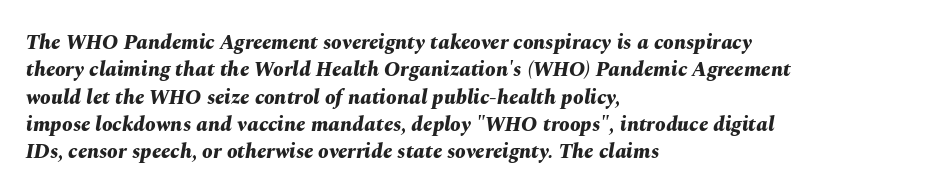
Q: Is the text bold? A: Yes.
Q: Is the text italic (slanted)? A: Yes, it leans right by about 10 degrees.
Q: Is the text underlined? A: No.
Q: How is the paragraph aligned? A: Left-aligned.
Q: Is the spacing between letters normal or unusually wide? A: Normal.
Q: Is the spacing between lines tight, normal or loose? A: Normal.
